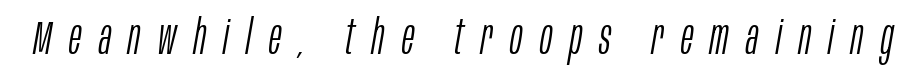
Q: Is the text bold? A: No.
Q: Is the text italic (slanted)? A: Yes, it leans right by about 10 degrees.
Q: Is the text underlined? A: No.
Q: Is the spacing between letters normal or unusually wide? A: Unusually wide.
Q: Width (condensed, normal, or wide)? A: Condensed.
Q: Stroke contrast? A: Low.
Q: x-height? A: Large.
Q: Monospaced? A: No.
